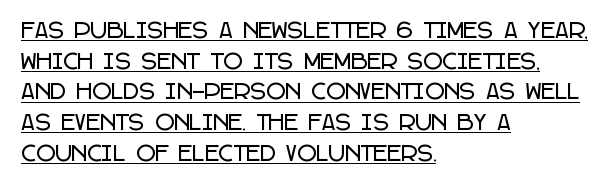
The image shows 21 px text type, upright; set left-aligned, normal line spacing (1.46x), normal letter spacing, underlined.
